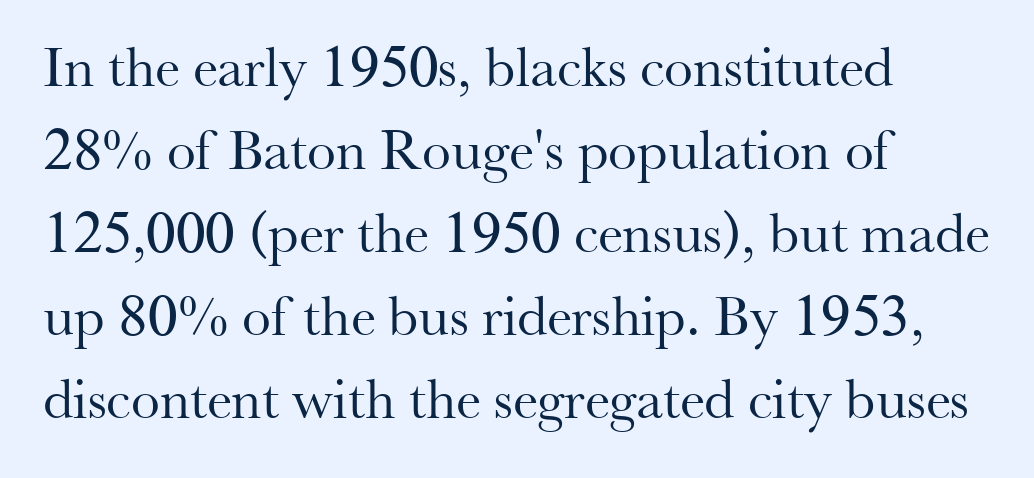
The block of text has a typical density, with ordinary space between rows. The passage is arranged the way most books set body copy — flush left. The designer went with a serif here, giving each stem small feet. Is this a fixed-width face? No — the glyphs have proportional, varying widths.
